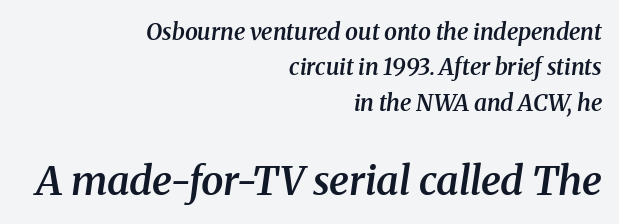
{"serif": "yes", "italic": "yes", "lean": "right", "slant_degrees": 8, "bold": "semi", "weight": "semibold", "width": "normal", "stroke_contrast": "medium", "x_height": "medium", "monospaced": "no", "underline": "no", "align": "right", "line_spacing": "normal", "line_spacing_ratio": 1.54, "letter_spacing": "normal", "letter_spacing_em": 0.0, "larger_block": "second", "size_ratio": 1.74, "glyph_px": 40}
